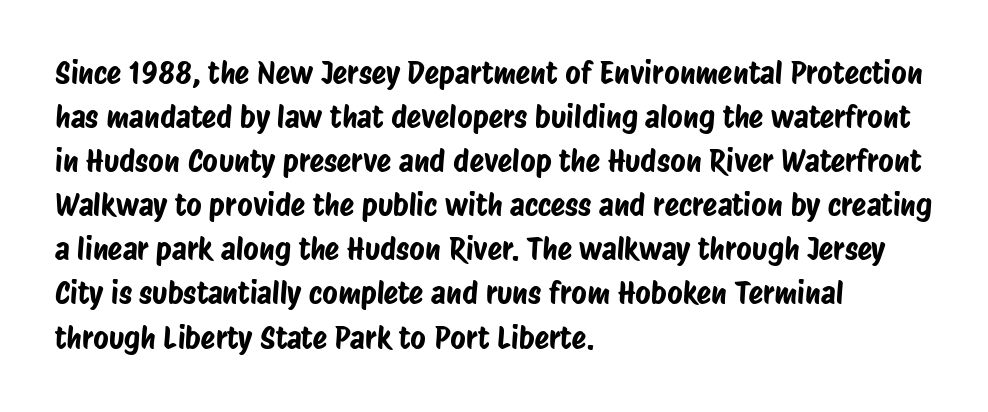
The image shows 30 px condensed sans-serif type; set left-aligned, normal line spacing (1.47x), normal letter spacing, not underlined; low stroke contrast and a large x-height.
